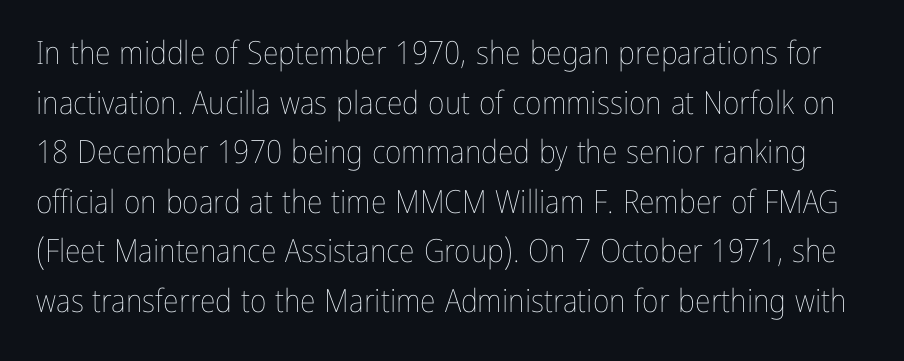
The image shows 32 px thin, condensed type, upright; set normal line spacing (1.55x), normal letter spacing, not underlined; low stroke contrast and a medium x-height.
